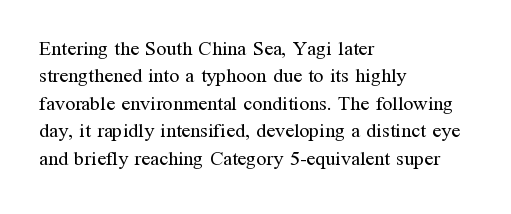
Caption: standard tracking, unaltered. Alignment: flush left. Line spacing here is normal. Weight: not bold — regular or lighter.
